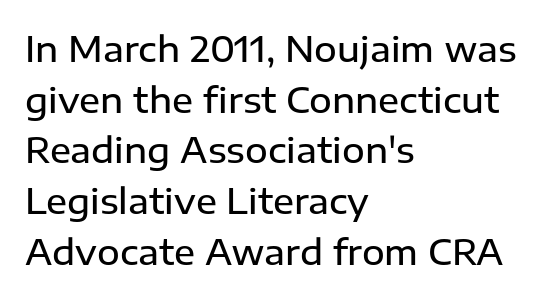
Q: Is the text bold? A: Semi-bold.
Q: Is the text italic (slanted)? A: No, it is upright.
Q: Is the typeface a serif or a sans-serif typeface? A: Sans-serif.
Q: Is the text underlined? A: No.
Q: How is the paragraph aligned? A: Left-aligned.
Q: Is the spacing between letters normal or unusually wide? A: Normal.
Q: Is the spacing between lines tight, normal or loose? A: Normal.
Q: Width (condensed, normal, or wide)? A: Normal.
Q: Stroke contrast? A: Low.
Q: x-height? A: Medium.
Q: Monospaced? A: No.
